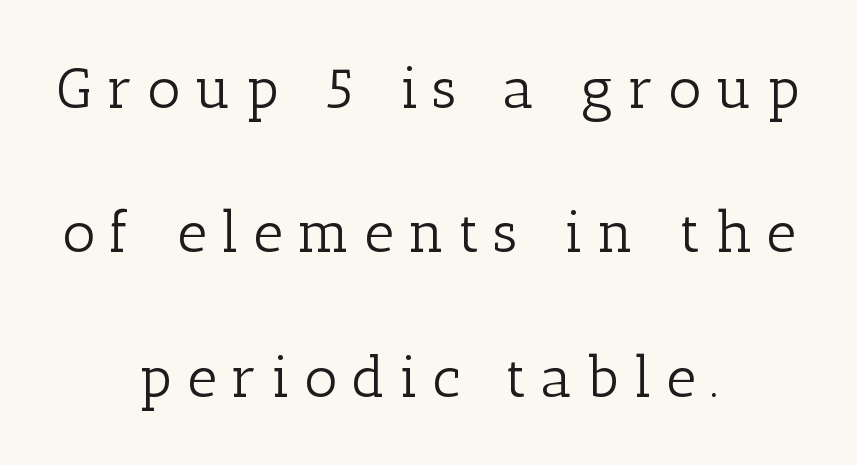
The line-height multiplier appears high, well above default. Alignment: centered. Words float on clear page, feet unadorned. Vertical stems look standard width or narrower in stroke. Rendered with straight, roman letterforms.
